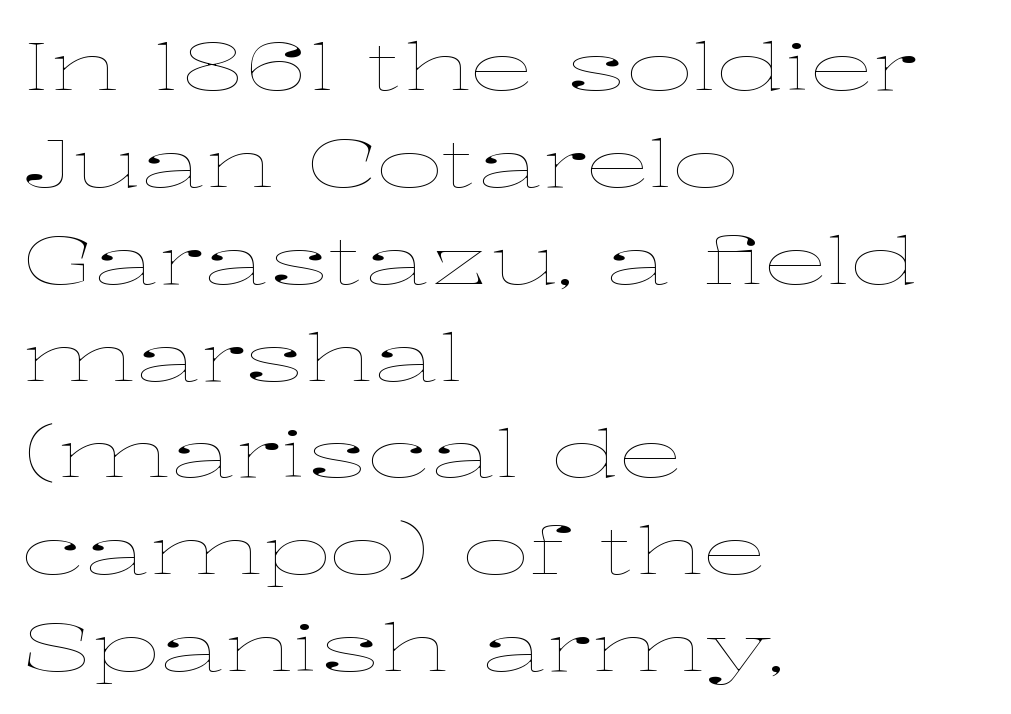
Clear beneath every line of the passage. The passage shown is typed in a proportional face where columns would drift. The axis of the letterforms is exactly vertical. The typesetting does not lean heavy: it is not bold. The designer left line spacing at the default.
